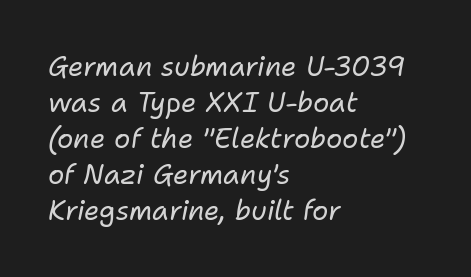
Vertical stems look standard width or narrower in stroke. The font's italic variant was chosen for this text. This block has exactly the height ordinary leading produces. Nobody drew a line under any word here. This rendering leaves character spacing at its baseline value. The text block is weighted toward the left margin, trailing off unevenly rightward.
